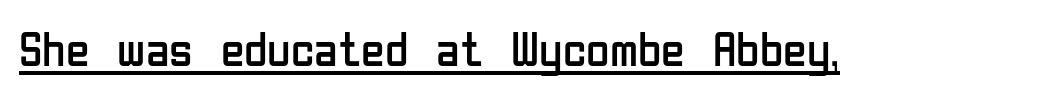
{"serif": "no", "italic": "no", "bold": "no", "weight": "regular", "width": "condensed", "stroke_contrast": "low", "x_height": "medium", "monospaced": "no", "underline": "yes", "letter_spacing": "normal", "letter_spacing_em": 0.0, "glyph_px": 48}
